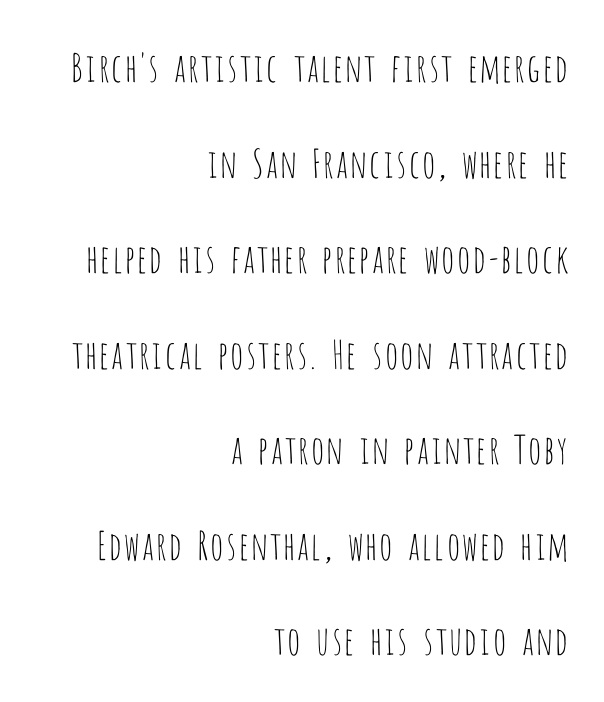
{"serif": "no", "italic": "no", "bold": "no", "weight": "thin", "width": "condensed", "stroke_contrast": "low", "x_height": "large", "monospaced": "no", "underline": "no", "align": "right", "line_spacing": "loose", "line_spacing_ratio": 2.45, "letter_spacing": "normal", "letter_spacing_em": 0.0, "glyph_px": 39}
